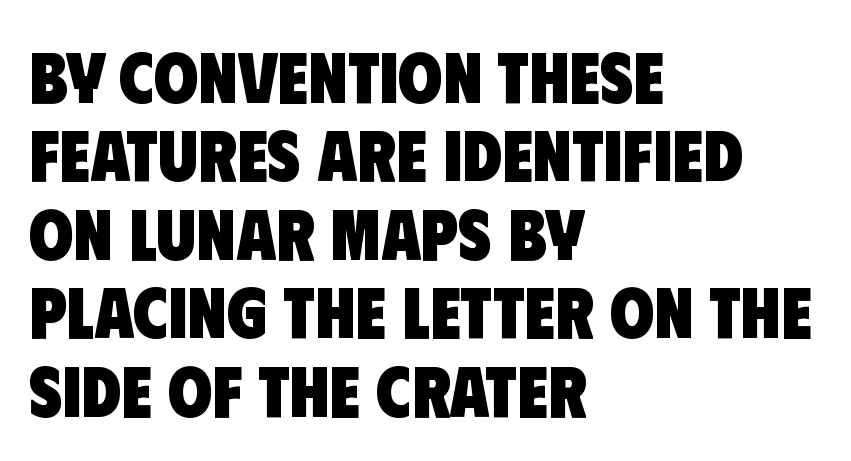
Q: Is the text bold? A: Yes.
Q: Is the typeface a serif or a sans-serif typeface? A: Sans-serif.
Q: Is the text underlined? A: No.
Q: How is the paragraph aligned? A: Left-aligned.
Q: Is the spacing between letters normal or unusually wide? A: Normal.
Q: Is the spacing between lines tight, normal or loose? A: Tight.
Q: Width (condensed, normal, or wide)? A: Condensed.
Q: Stroke contrast? A: Low.
Q: x-height? A: Large.
Q: Monospaced? A: No.
